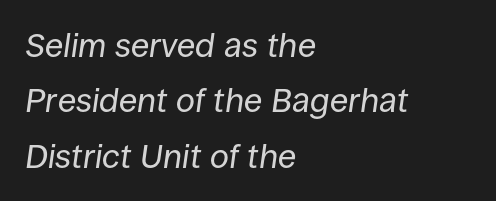
Letters rest on an invisible, unmarked baseline. Horizontally, the lines are justified to the leading edge only. Is the stroke heavy? The answer is a plain regular-or-lighter. A typesetter would call this leading conventional body-copy spacing. The letters are slanted; this is an italic face. A typesetter would call this proportional, since set widths differ per character.
